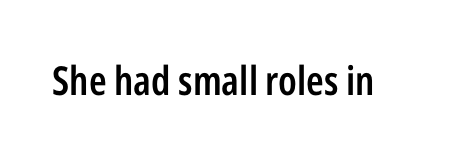
{"serif": "no", "italic": "no", "bold": "semi", "weight": "semibold", "width": "condensed", "stroke_contrast": "low", "x_height": "medium", "monospaced": "no", "underline": "no", "letter_spacing": "normal", "letter_spacing_em": 0.0, "glyph_px": 40}
